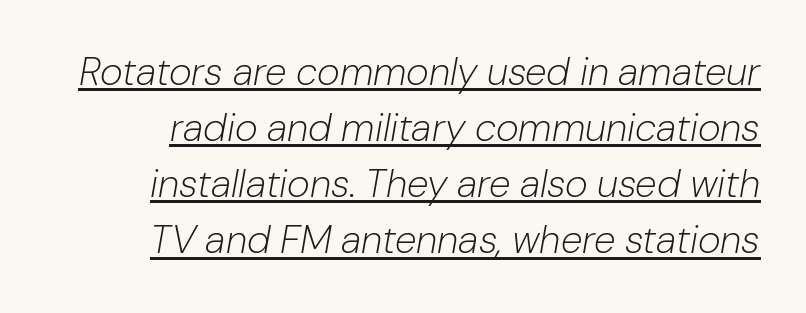
{"italic": "yes", "lean": "right", "slant_degrees": 10, "bold": "no", "weight": "light", "width": "normal", "stroke_contrast": "low", "x_height": "medium", "monospaced": "no", "underline": "yes", "line_spacing": "normal", "line_spacing_ratio": 1.44, "letter_spacing": "normal", "letter_spacing_em": 0.0, "glyph_px": 39}
